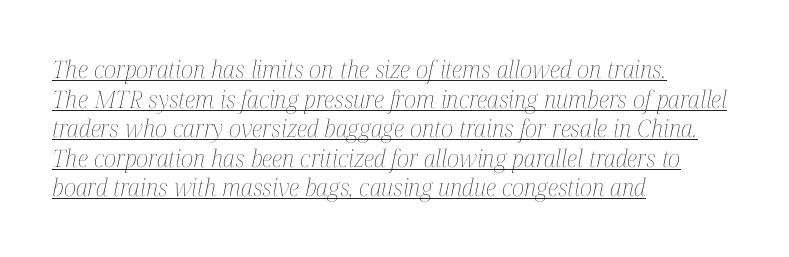
The weight would be labelled regular, book, light, or lighter still. Underlined type. Casual observation: everything's shoved over to the left. The font's italic variant was chosen for this text.
